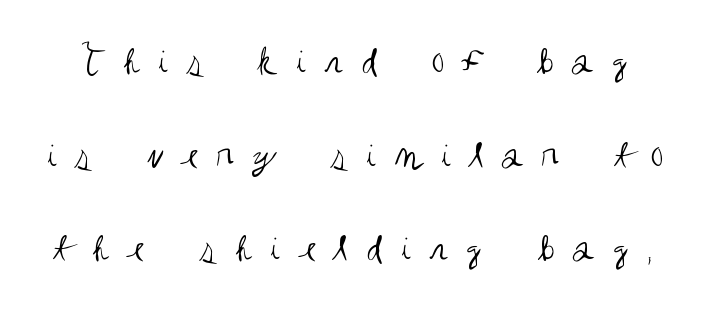
These lines are rendered in a variable-pitch font. The leading is generous, giving the passage an open texture. In terms of letterspacing, this is a distinctly airy, spread setting. Letters have the restrained weight of plain body copy at most. I'd call this a sans setting — the letters go barefoot.
